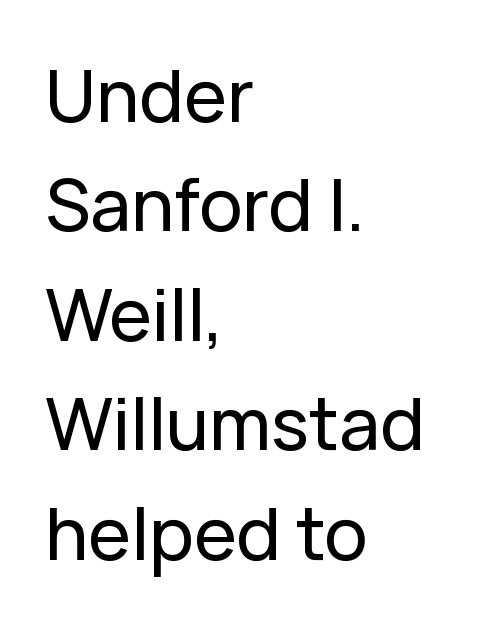
Q: Is the text italic (slanted)? A: No, it is upright.
Q: Is the typeface a serif or a sans-serif typeface? A: Sans-serif.
Q: Is the text underlined? A: No.
Q: How is the paragraph aligned? A: Left-aligned.
Q: Is the spacing between letters normal or unusually wide? A: Normal.
Q: Is the spacing between lines tight, normal or loose? A: Normal.
Q: Width (condensed, normal, or wide)? A: Normal.
Q: Stroke contrast? A: Low.
Q: x-height? A: Medium.
Q: Monospaced? A: No.
